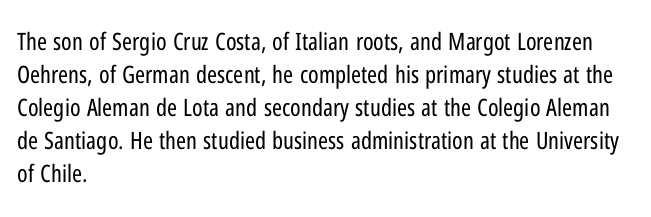
The image shows 24 px text type, upright; set left-aligned, normal line spacing (1.37x), normal letter spacing, not underlined.
